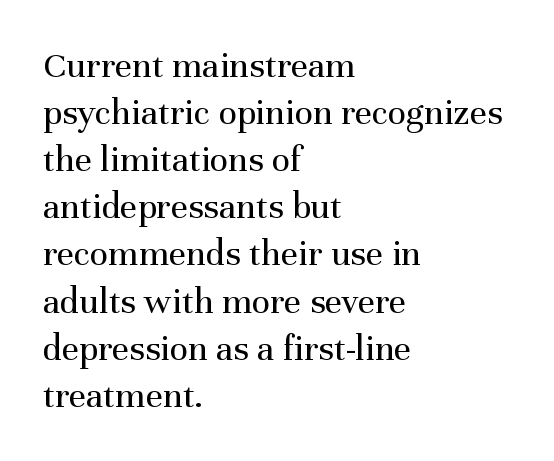
{"serif": "yes", "italic": "no", "bold": "no", "weight": "regular", "width": "normal", "stroke_contrast": "medium", "x_height": "medium", "monospaced": "no", "underline": "no", "align": "left", "line_spacing_ratio": 1.24, "letter_spacing": "normal", "letter_spacing_em": 0.0, "glyph_px": 38}
